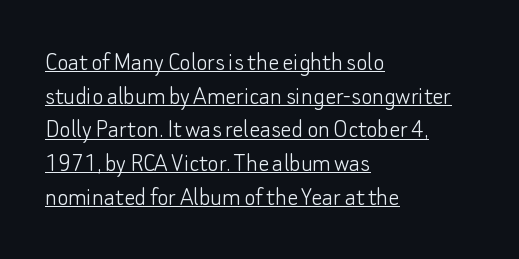
Short and long lines alike share a common starting point at left. The vertical gap from one line to the next is medium. The letters sit at their default tracking, neither squeezed nor spread. Is there any slant? The stems are plumb. Compared with undecorated copy, this sample adds a rule below the words.
